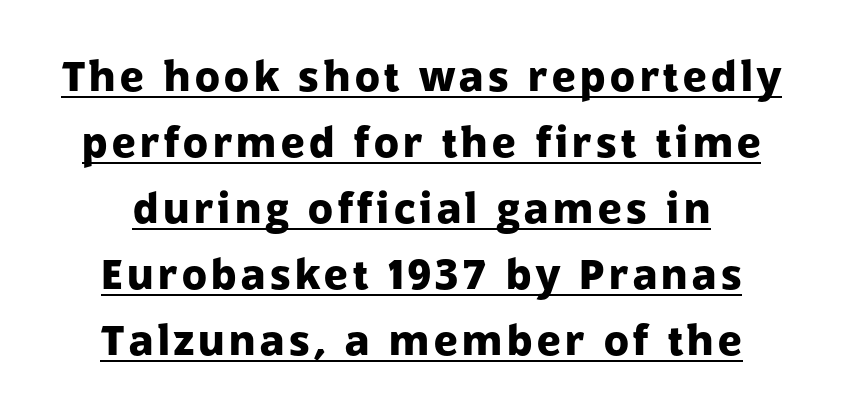
The image shows 41 px heavy sans-serif type, upright; set normal line spacing (1.61x), underlined; low stroke contrast and a medium x-height.
